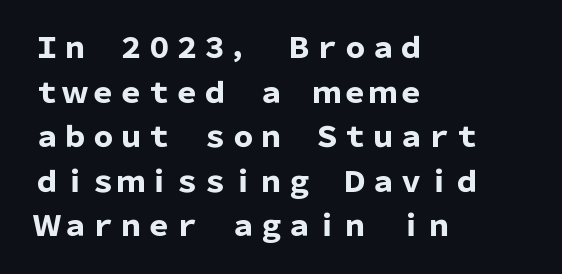
Q: Is the text bold? A: Yes.
Q: Is the text italic (slanted)? A: No, it is upright.
Q: Is the typeface a serif or a sans-serif typeface? A: Sans-serif.
Q: Is the text underlined? A: No.
Q: How is the paragraph aligned? A: Left-aligned.
Q: Is the spacing between letters normal or unusually wide? A: Normal.
Q: Is the spacing between lines tight, normal or loose? A: Normal.
Q: Width (condensed, normal, or wide)? A: Normal.
Q: Stroke contrast? A: Low.
Q: x-height? A: Medium.
Q: Monospaced? A: No.
